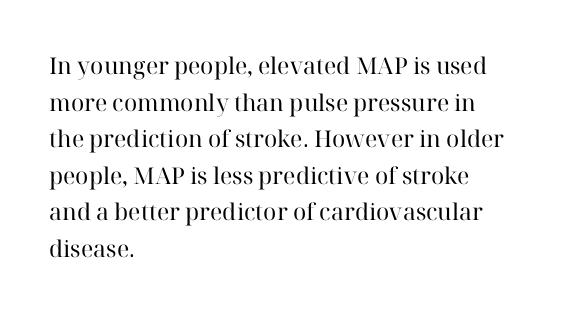
{"italic": "no", "bold": "no", "underline": "no", "align": "left", "line_spacing": "normal", "line_spacing_ratio": 1.59, "letter_spacing": "normal", "letter_spacing_em": 0.0, "glyph_px": 23}
